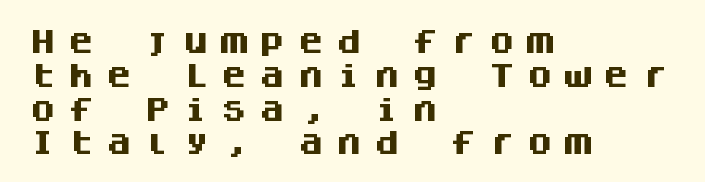
The image shows 26 px bold type, upright; set left-aligned, normal line spacing (1.3x), unusually wide letter spacing (+0.47 em), not underlined.
